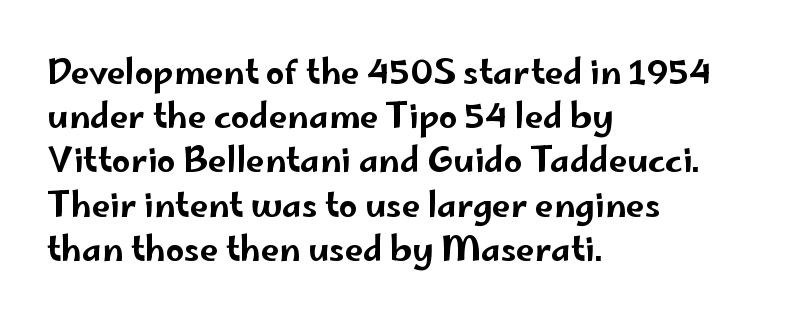
Q: Is the text italic (slanted)? A: No, it is upright.
Q: Is the typeface a serif or a sans-serif typeface? A: Sans-serif.
Q: Is the text underlined? A: No.
Q: How is the paragraph aligned? A: Left-aligned.
Q: Is the spacing between letters normal or unusually wide? A: Normal.
Q: Is the spacing between lines tight, normal or loose? A: Normal.
Q: Width (condensed, normal, or wide)? A: Wide.
Q: Stroke contrast? A: Low.
Q: x-height? A: Small.
Q: Monospaced? A: No.
